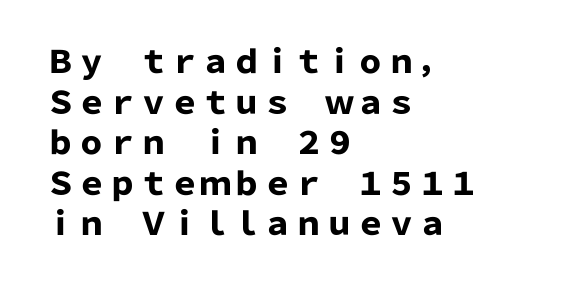
{"serif": "no", "italic": "no", "bold": "yes", "weight": "heavy", "width": "normal", "stroke_contrast": "low", "x_height": "medium", "monospaced": "no", "underline": "no", "align": "left", "line_spacing": "normal", "line_spacing_ratio": 1.31, "letter_spacing": "normal", "letter_spacing_em": 0.0, "glyph_px": 31}
